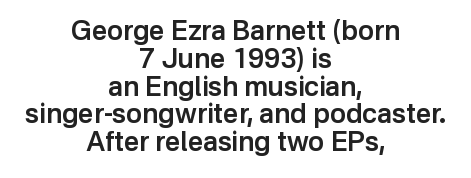
{"italic": "no", "bold": "semi", "underline": "no", "align": "center", "line_spacing": "tight", "line_spacing_ratio": 1.03, "letter_spacing": "normal", "letter_spacing_em": 0.0, "glyph_px": 27}
